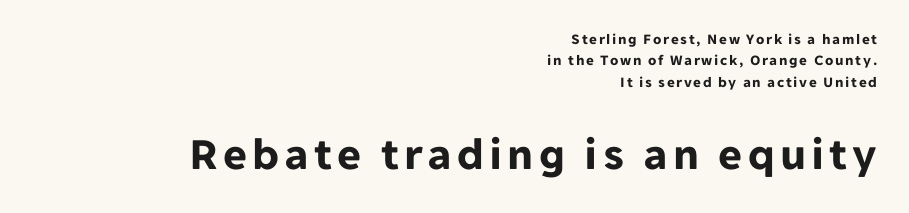
The image shows 46 px bold sans-serif type, upright; set right-aligned, normal line spacing (1.42x), not underlined; the second (bottom) block is 3.07x larger; low stroke contrast and a medium x-height.
